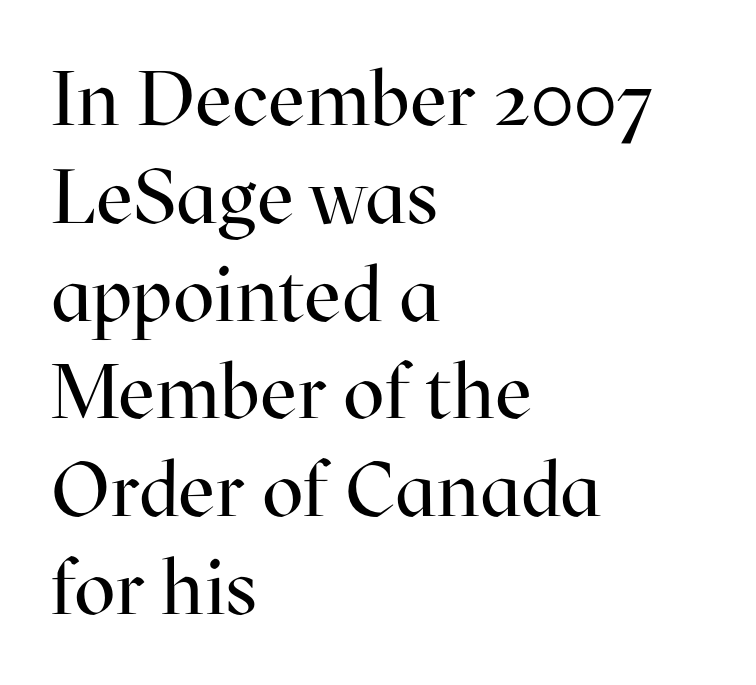
A serif font was chosen for this passage. Caption: face not bold, strokes unweighted. Compared with a centered layout, this one pins lines to the left instead. Here the glyphs are tracked normally, forming tight word shapes. If you drew a line through each stem, it would be perfectly vertical. Anything drawn beneath the words? Only blank space.
